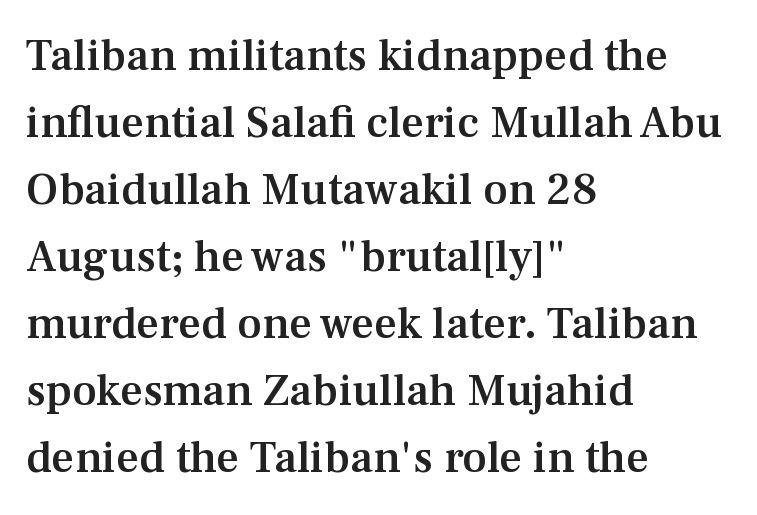
Q: Is the text bold? A: Semi-bold.
Q: Is the text italic (slanted)? A: No, it is upright.
Q: Is the typeface a serif or a sans-serif typeface? A: Serif.
Q: Is the text underlined? A: No.
Q: How is the paragraph aligned? A: Left-aligned.
Q: Is the spacing between letters normal or unusually wide? A: Normal.
Q: Is the spacing between lines tight, normal or loose? A: Normal.
Q: Width (condensed, normal, or wide)? A: Normal.
Q: Stroke contrast? A: Medium.
Q: x-height? A: Medium.
Q: Monospaced? A: No.
